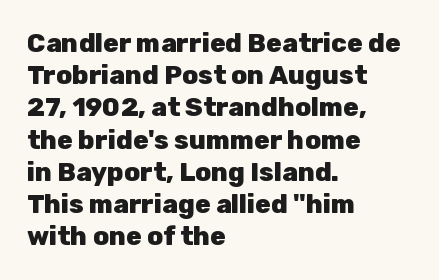
Q: Is the text bold? A: Yes.
Q: Is the text italic (slanted)? A: No, it is upright.
Q: Is the text underlined? A: No.
Q: How is the paragraph aligned? A: Left-aligned.
Q: Is the spacing between letters normal or unusually wide? A: Normal.
